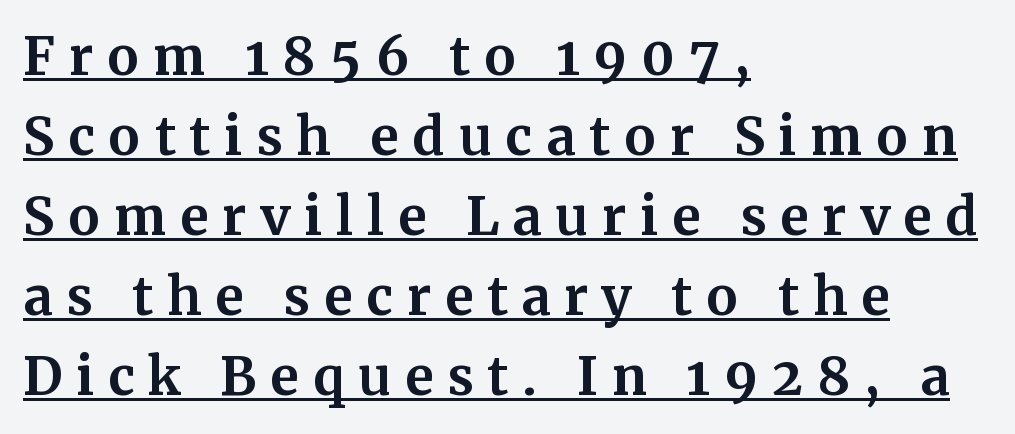
Note: serifs present on the glyphs. Spacing verdict: proportional, widths tailored to each character. The tracking jumps out immediately: characters are airy and widely separated. A student would call this left alignment; a typographer would say flush left, rag right. Each glyph is drawn with heavy, bold strokes. Emphasis is given by a line drawn under the lettering.
